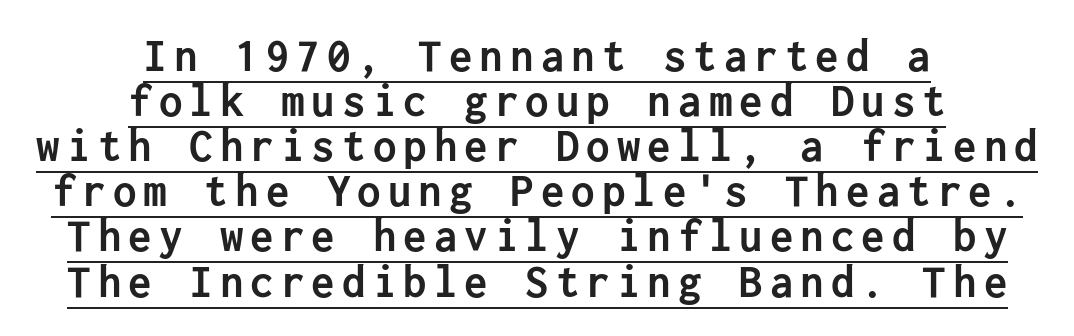
{"serif": "no", "italic": "no", "bold": "yes", "weight": "semibold", "width": "normal", "stroke_contrast": "low", "x_height": "medium", "underline": "yes", "align": "center", "line_spacing": "tight", "line_spacing_ratio": 0.96, "glyph_px": 47}
